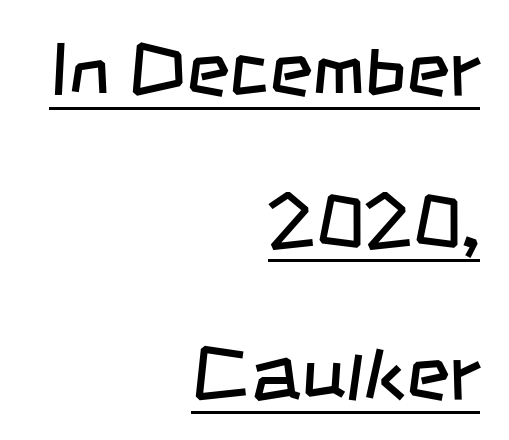
{"serif": "no", "bold": "no", "weight": "regular", "width": "condensed", "stroke_contrast": "low", "x_height": "large", "monospaced": "no", "underline": "yes", "align": "right", "line_spacing": "loose", "line_spacing_ratio": 2.03, "letter_spacing": "normal", "letter_spacing_em": 0.0, "glyph_px": 75}
